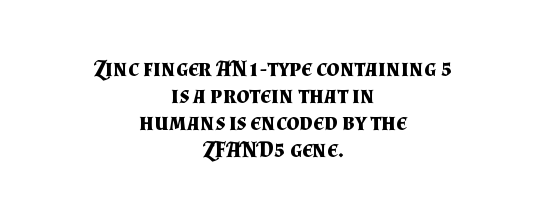
Q: Is the text bold? A: Yes.
Q: Is the text italic (slanted)? A: No, it is upright.
Q: Is the text underlined? A: No.
Q: How is the paragraph aligned? A: Centered.
Q: Is the spacing between letters normal or unusually wide? A: Normal.
